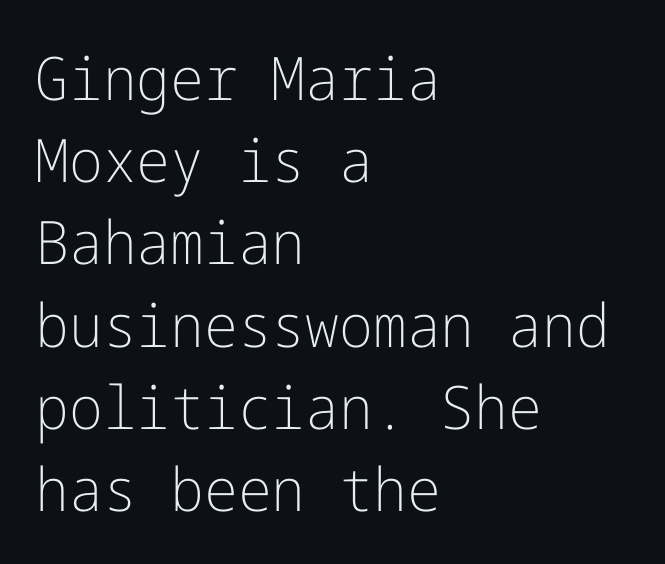
Q: Is the text bold? A: No.
Q: Is the text italic (slanted)? A: No, it is upright.
Q: Is the typeface a serif or a sans-serif typeface? A: Sans-serif.
Q: Is the text underlined? A: No.
Q: How is the paragraph aligned? A: Left-aligned.
Q: Is the spacing between letters normal or unusually wide? A: Normal.
Q: Is the spacing between lines tight, normal or loose? A: Normal.
Q: Width (condensed, normal, or wide)? A: Normal.
Q: Stroke contrast? A: Low.
Q: x-height? A: Medium.
